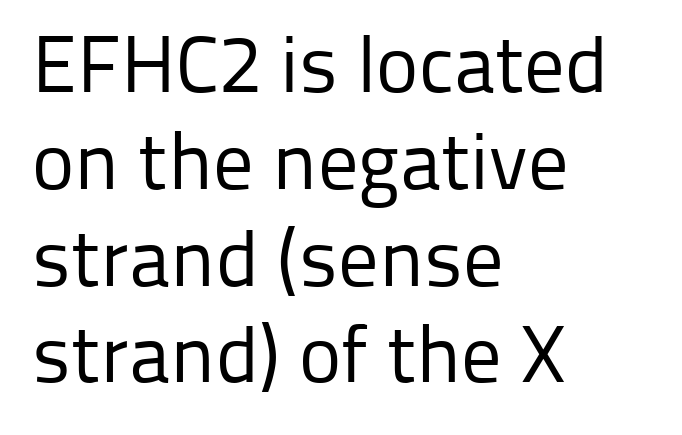
The image shows 80 px regular-weight sans-serif type, upright; set left-aligned, line spacing 1.21x, normal letter spacing, not underlined; low stroke contrast and a medium x-height.
